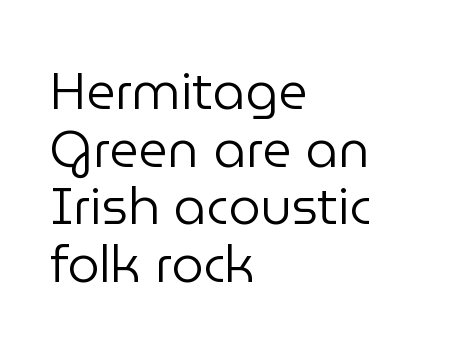
Q: Is the text bold? A: No.
Q: Is the text italic (slanted)? A: No, it is upright.
Q: Is the typeface a serif or a sans-serif typeface? A: Sans-serif.
Q: Is the text underlined? A: No.
Q: How is the paragraph aligned? A: Left-aligned.
Q: Is the spacing between letters normal or unusually wide? A: Normal.
Q: Is the spacing between lines tight, normal or loose? A: Tight.
Q: Width (condensed, normal, or wide)? A: Normal.
Q: Stroke contrast? A: Low.
Q: x-height? A: Medium.
Q: Monospaced? A: No.
